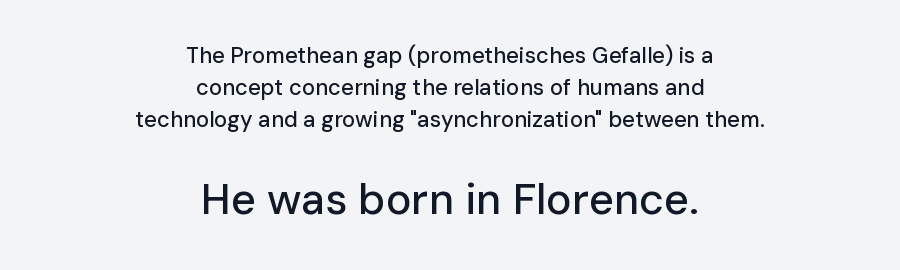
{"serif": "no", "italic": "no", "width": "normal", "stroke_contrast": "low", "x_height": "medium", "monospaced": "no", "underline": "no", "align": "center", "line_spacing": "normal", "line_spacing_ratio": 1.45, "letter_spacing": "normal", "letter_spacing_em": 0.0, "larger_block": "second", "size_ratio": 1.95, "glyph_px": 43}
